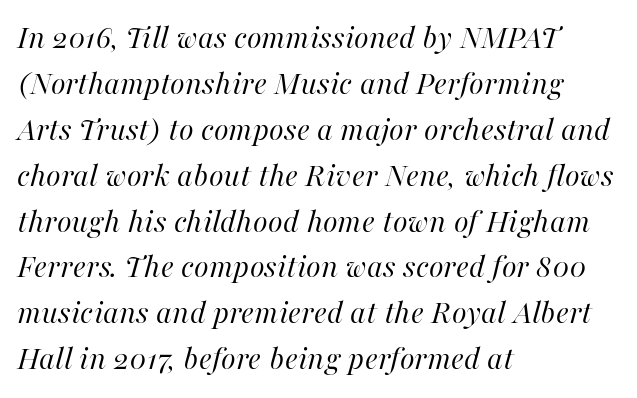
The gaps between neighbouring characters are ordinary and unremarkable. These lines are rendered in a variable-pitch font. Underline: absent. Horizontal bands of white between lines are of average thickness.
